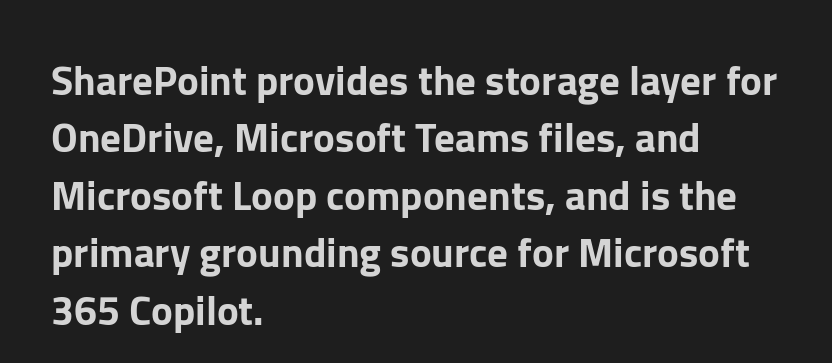
Each new line begins a customary step beneath the previous one. The rendering uses natural spacing where letterforms have individual widths. This sample uses a sans-serif face. These lines are set flush left with a ragged right edge.
